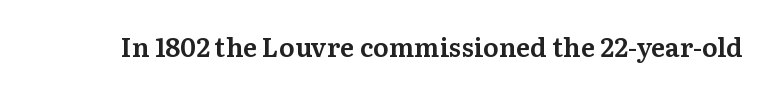
Q: Is the text italic (slanted)? A: No, it is upright.
Q: Is the text underlined? A: No.
Q: Is the spacing between letters normal or unusually wide? A: Normal.
